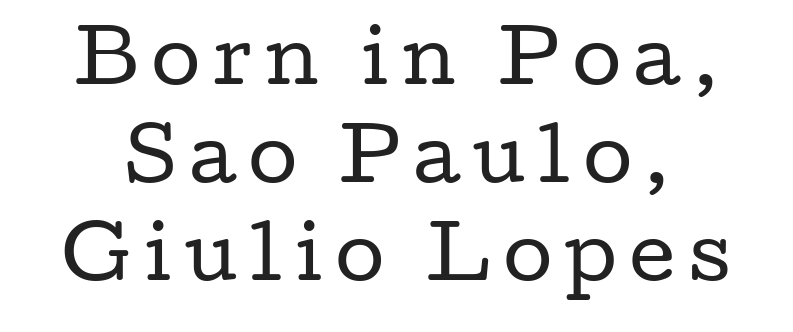
Tall strokes in this sample are plumb rather than angled. Heaviness? Minimal to ordinary, like unemphasized prose. Type style note: has serifs. Regular leading. Character widths vary here, with narrow letters taking less room than wide ones. No word sits above an underline.
